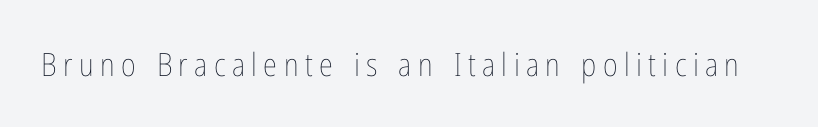
{"italic": "no", "bold": "no", "weight": "thin", "width": "condensed", "stroke_contrast": "low", "x_height": "medium", "monospaced": "no", "underline": "no", "letter_spacing": "wide", "letter_spacing_em": 0.2, "glyph_px": 32}
